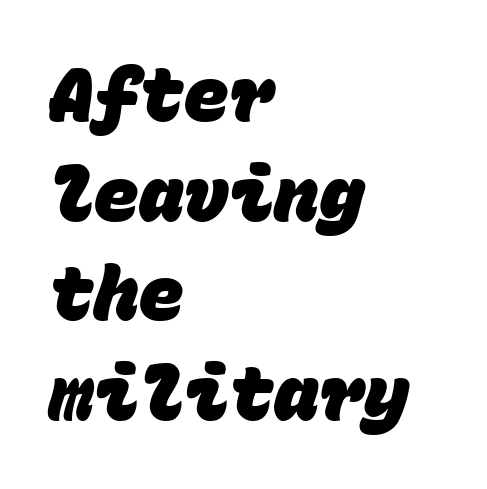
Anything drawn beneath the words? Only blank space. These lines sit exactly where default settings would place them. Every character here occupies the same horizontal width, giving the sample a typewriter-like rhythm. Notice how thick the strokes are: this is what a full bold looks like. This sample uses plain, unmodified letter spacing.
